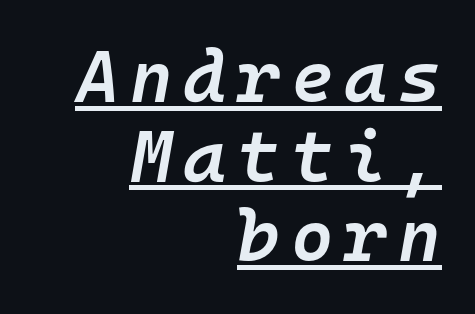
Notice how the passage keeps a crisp vertical edge on the right only. The rendering uses a small line-height, squeezing the rows. It's the slanting kind of type. Notice how a bar underscores the lettering throughout.
